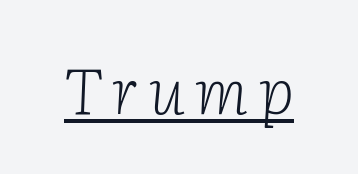
The image shows 63 px light serif type, italic (leaning right); set underlined; low stroke contrast and a medium x-height.
